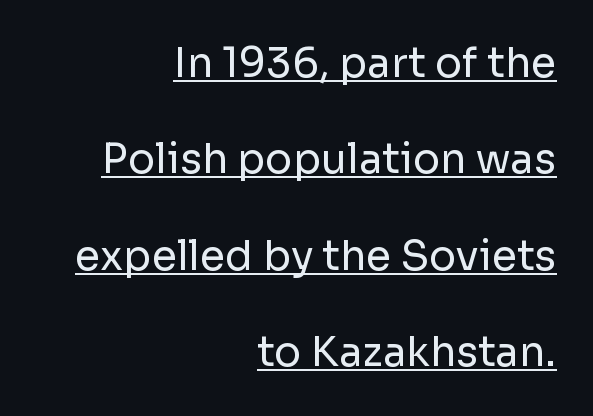
It's the straight-up-and-down kind of type. The rendering uses a large line-height, opening up the rows. The typeface chosen for these lines omits serifs. This sample has the flowing, uneven cadence of proportional lettering. Caption: face not bold, strokes unweighted.
